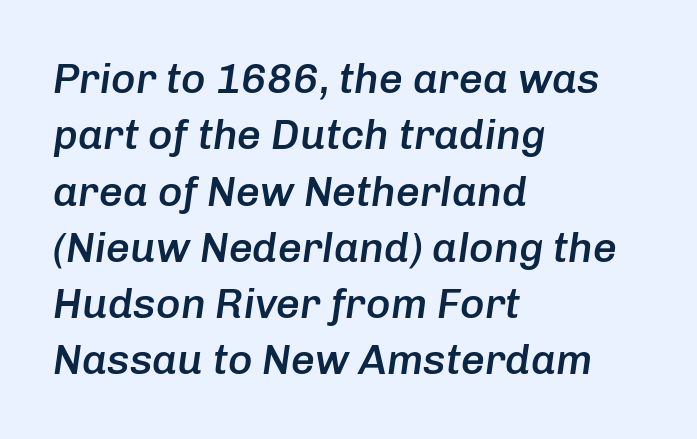
{"italic": "yes", "lean": "right", "slant_degrees": 8, "bold": "semi", "weight": "semibold", "width": "normal", "stroke_contrast": "low", "x_height": "medium", "monospaced": "no", "underline": "no", "align": "left", "line_spacing": "normal", "line_spacing_ratio": 1.34, "letter_spacing": "normal", "letter_spacing_em": 0.0, "glyph_px": 42}
